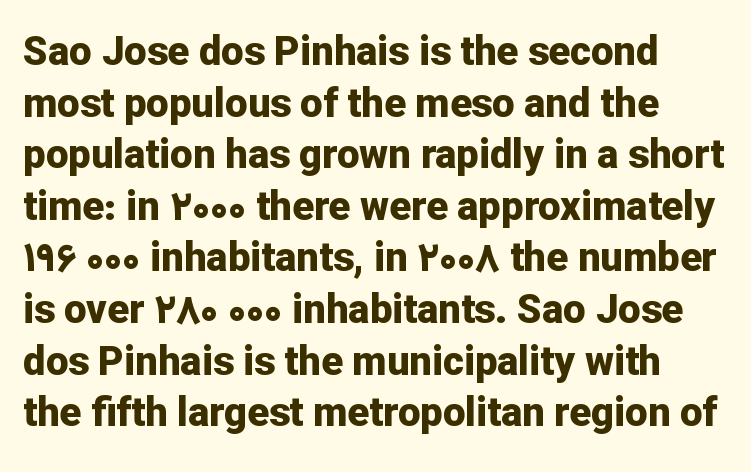
{"serif": "no", "italic": "no", "bold": "yes", "weight": "bold", "width": "normal", "stroke_contrast": "low", "x_height": "medium", "monospaced": "no", "underline": "no", "line_spacing": "normal", "line_spacing_ratio": 1.29, "letter_spacing": "normal", "letter_spacing_em": 0.0, "glyph_px": 40}
